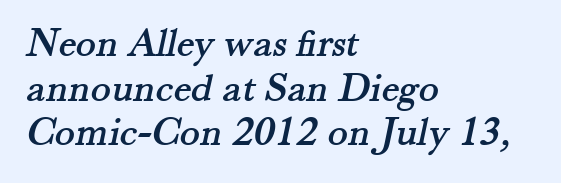
{"serif": "yes", "width": "normal", "stroke_contrast": "medium", "x_height": "small", "monospaced": "no", "underline": "no", "align": "left", "line_spacing": "tight", "line_spacing_ratio": 1.06, "letter_spacing": "normal", "letter_spacing_em": 0.0, "glyph_px": 42}
